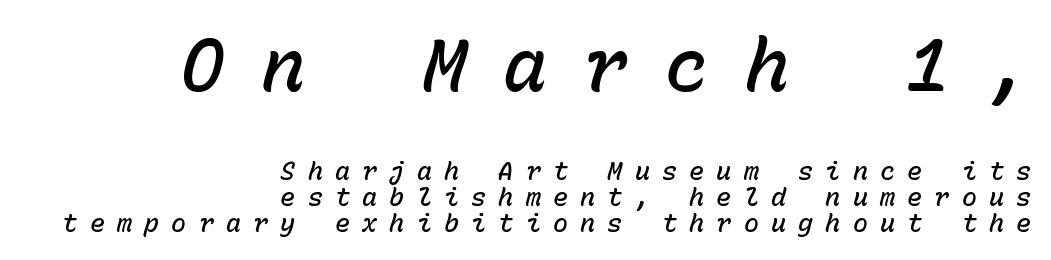
The rendering anchors every line to the right-hand side. The whole block is typeset with a tilt. Display-style spreading of the glyphs; the letterfit is very open. Type size steps down from the first block to the second.
